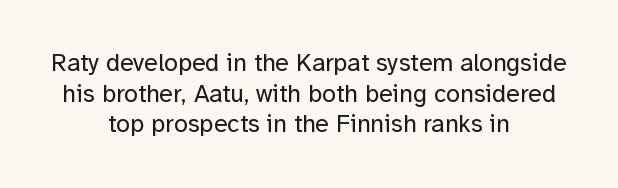
The image shows 25 px text type, upright; set centered, line spacing 1.23x, normal letter spacing, not underlined.
